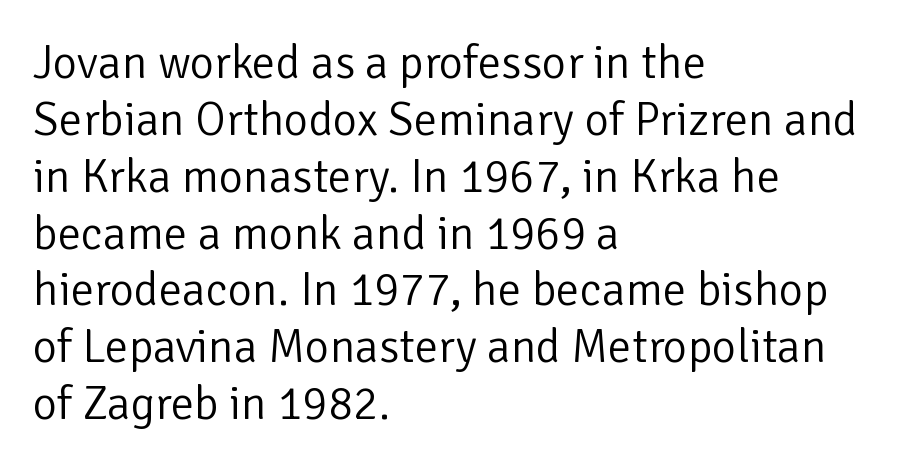
{"serif": "no", "italic": "no", "bold": "no", "weight": "light", "width": "normal", "stroke_contrast": "low", "x_height": "medium", "monospaced": "no", "underline": "no", "align": "left", "line_spacing_ratio": 1.21, "letter_spacing": "normal", "letter_spacing_em": 0.0, "glyph_px": 47}
